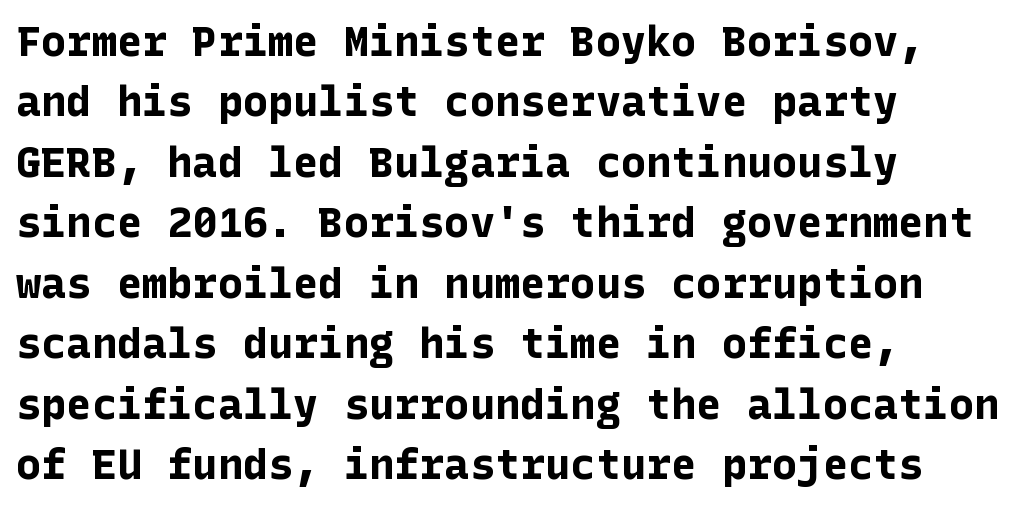
{"serif": "no", "italic": "no", "bold": "yes", "weight": "bold", "width": "normal", "stroke_contrast": "low", "x_height": "medium", "underline": "no", "align": "left", "line_spacing": "normal", "line_spacing_ratio": 1.44, "letter_spacing": "normal", "letter_spacing_em": 0.0, "glyph_px": 42}
